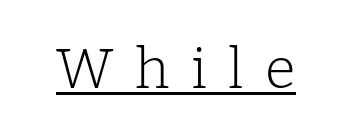
Caption: lettering with a line underneath. A light-to-regular cut is what we see here. The font's upright variant was chosen for this text. You could not count columns in this text — the font is proportionally spaced. Display-style spreading of the glyphs; the letterfit is very open. This rendering employs a face with finishing strokes, i.e., a serif.
